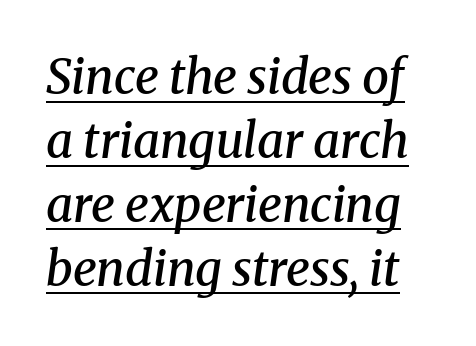
Old-style or modern, the face here clearly has serifs. In terms of posture, this sample is oblique. The lettering is marked with a stroke running underneath it. Varying glyph widths throughout — classic text-font behaviour.
